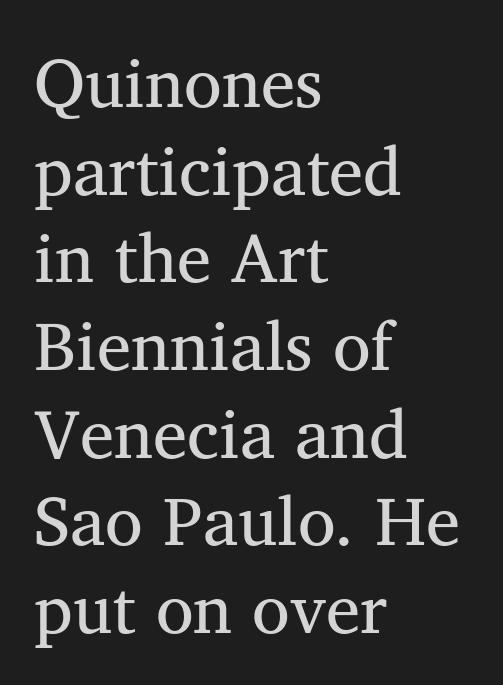
Q: Is the text bold? A: No.
Q: Is the text italic (slanted)? A: No, it is upright.
Q: Is the typeface a serif or a sans-serif typeface? A: Serif.
Q: Is the text underlined? A: No.
Q: How is the paragraph aligned? A: Left-aligned.
Q: Is the spacing between letters normal or unusually wide? A: Normal.
Q: Is the spacing between lines tight, normal or loose? A: Normal.
Q: Width (condensed, normal, or wide)? A: Normal.
Q: Stroke contrast? A: Medium.
Q: x-height? A: Medium.
Q: Monospaced? A: No.
